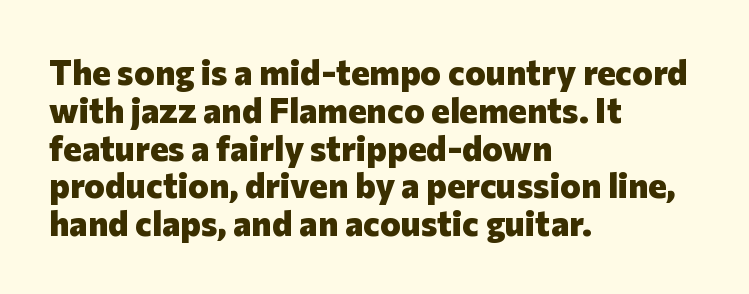
The image shows 35 px heavy sans-serif type, upright; set left-aligned, tight line spacing (1.08x), normal letter spacing, not underlined; low stroke contrast and a medium x-height.
